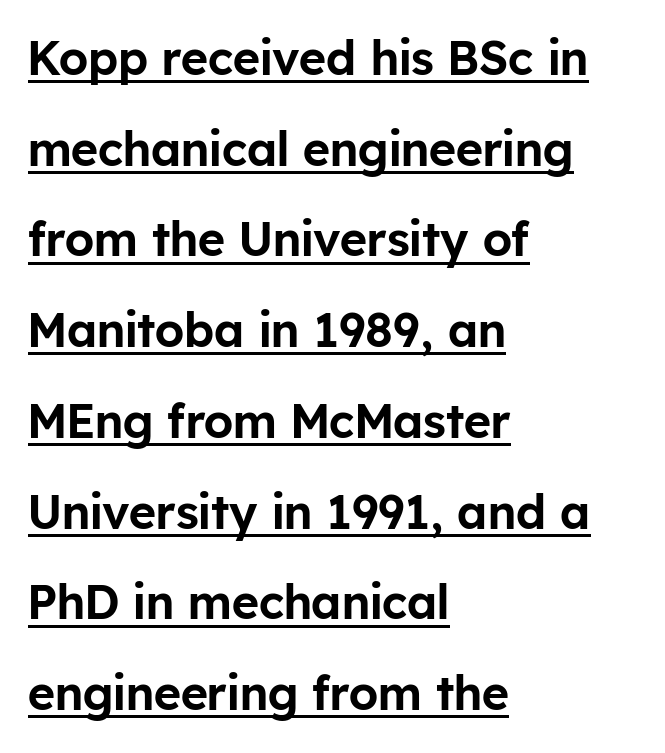
The image shows 47 px sans-serif type, upright; set left-aligned, loose line spacing (1.93x), normal letter spacing, underlined; low stroke contrast and a medium x-height.
